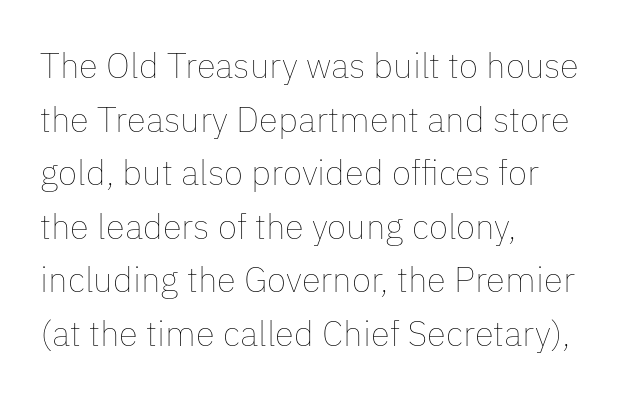
{"italic": "no", "bold": "no", "weight": "thin", "width": "normal", "stroke_contrast": "low", "x_height": "medium", "monospaced": "no", "underline": "no", "align": "left", "line_spacing": "normal", "line_spacing_ratio": 1.53, "letter_spacing": "normal", "letter_spacing_em": 0.0, "glyph_px": 35}
